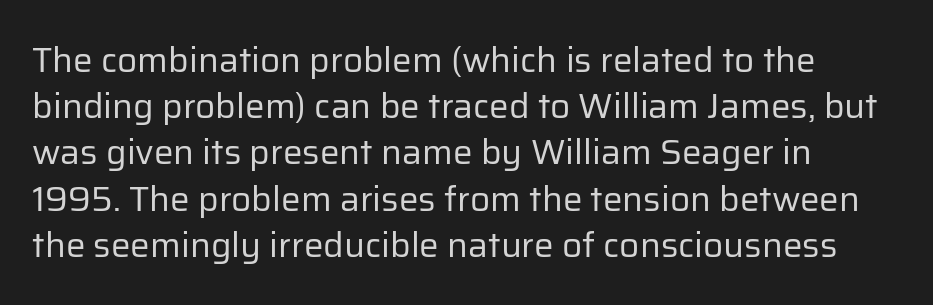
The image shows 35 px regular-weight sans-serif type, upright; set left-aligned, normal line spacing (1.32x), normal letter spacing, not underlined; low stroke contrast and a medium x-height.
